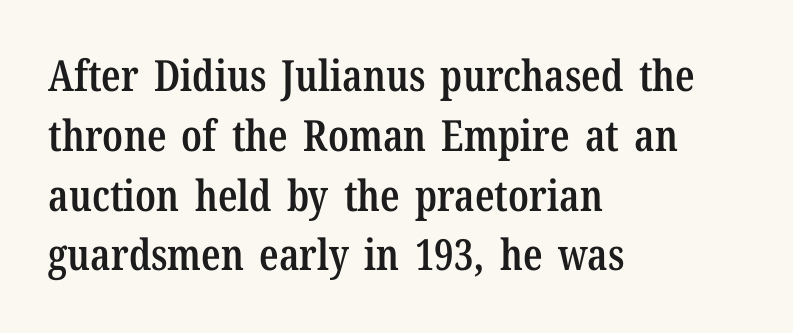
Q: Is the text bold? A: Semi-bold.
Q: Is the text italic (slanted)? A: No, it is upright.
Q: Is the typeface a serif or a sans-serif typeface? A: Serif.
Q: Is the text underlined? A: No.
Q: How is the paragraph aligned? A: Left-aligned.
Q: Is the spacing between letters normal or unusually wide? A: Normal.
Q: Is the spacing between lines tight, normal or loose? A: Normal.
Q: Width (condensed, normal, or wide)? A: Condensed.
Q: Stroke contrast? A: Low.
Q: x-height? A: Medium.
Q: Monospaced? A: No.
